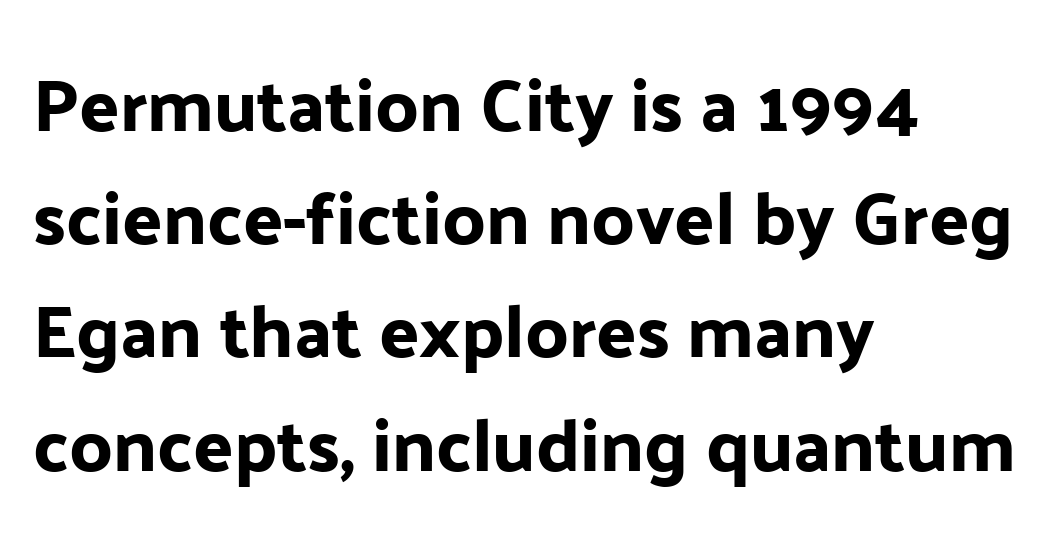
Nope, no serifs anywhere on these letters. You could not count columns in this text — the font is proportionally spaced. Bare-footed words on every line. Glyph-to-glyph distance matches everyday printed text.
